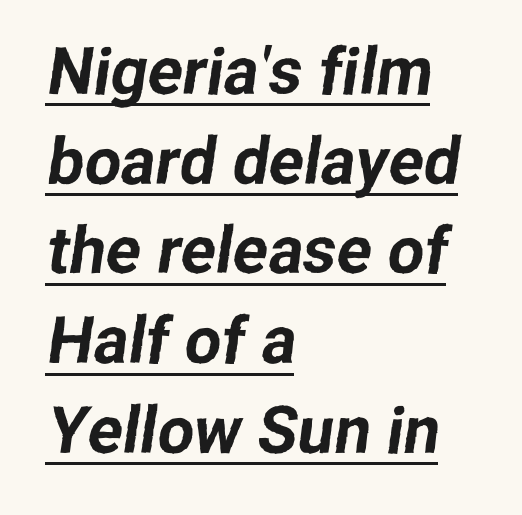
Letter spacing: default. Layout note: lines flush left. Successive baselines arrive at the customary interval. The passage shown is underscored from start to finish.
